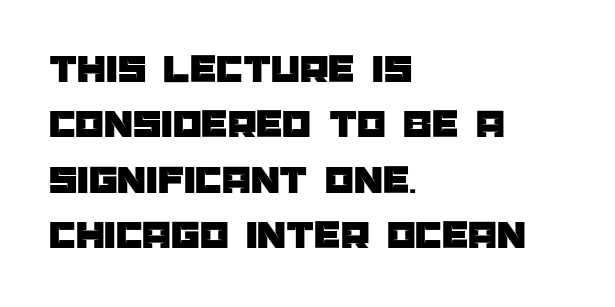
Q: Is the text italic (slanted)? A: No, it is upright.
Q: Is the typeface a serif or a sans-serif typeface? A: Sans-serif.
Q: Is the text underlined? A: No.
Q: How is the paragraph aligned? A: Left-aligned.
Q: Is the spacing between letters normal or unusually wide? A: Normal.
Q: Is the spacing between lines tight, normal or loose? A: Normal.
Q: Width (condensed, normal, or wide)? A: Normal.
Q: Stroke contrast? A: Low.
Q: x-height? A: Large.
Q: Monospaced? A: No.
